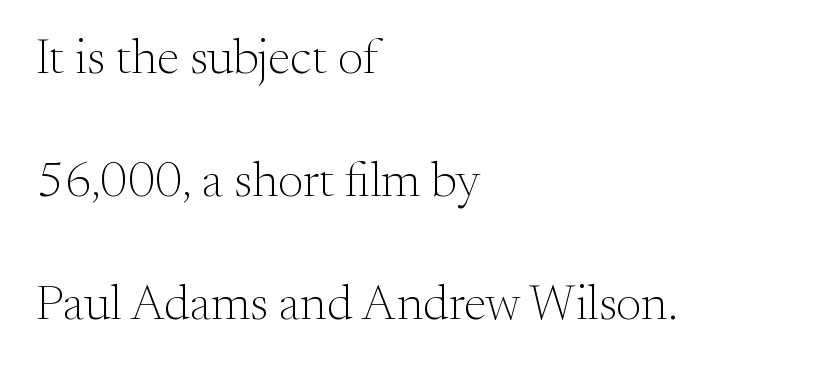
Q: Is the text bold? A: No.
Q: Is the text italic (slanted)? A: No, it is upright.
Q: Is the typeface a serif or a sans-serif typeface? A: Serif.
Q: Is the text underlined? A: No.
Q: How is the paragraph aligned? A: Left-aligned.
Q: Is the spacing between letters normal or unusually wide? A: Normal.
Q: Is the spacing between lines tight, normal or loose? A: Loose.
Q: Width (condensed, normal, or wide)? A: Normal.
Q: Stroke contrast? A: Medium.
Q: x-height? A: Small.
Q: Monospaced? A: No.
